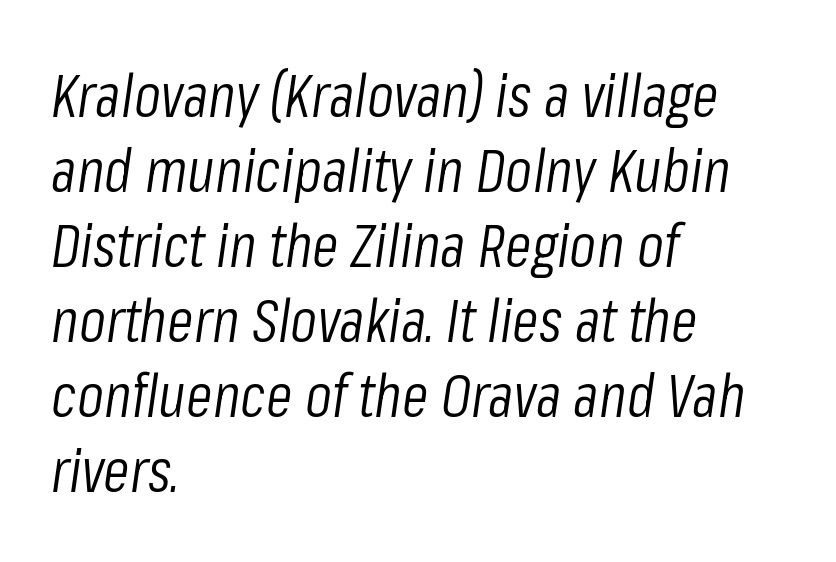
The image shows 61 px light, condensed type, italic (leaning right); set left-aligned, line spacing 1.23x, normal letter spacing, not underlined; low stroke contrast and a medium x-height.
